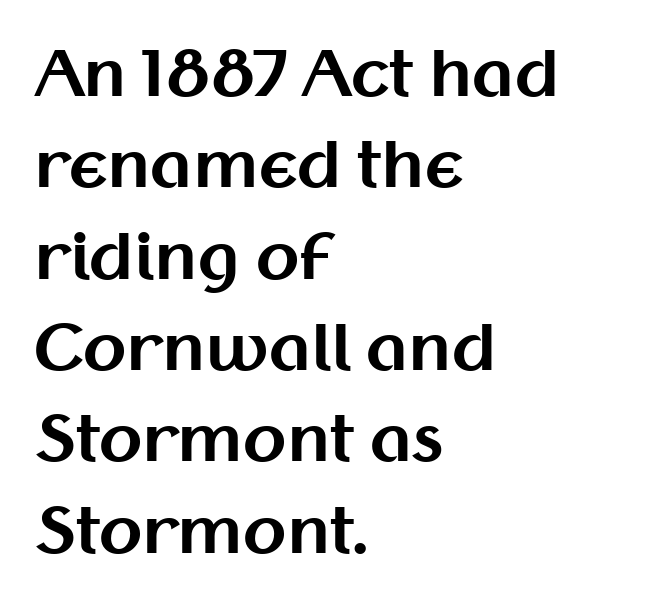
Q: Is the text bold? A: Yes.
Q: Is the text italic (slanted)? A: No, it is upright.
Q: Is the typeface a serif or a sans-serif typeface? A: Sans-serif.
Q: Is the text underlined? A: No.
Q: How is the paragraph aligned? A: Left-aligned.
Q: Is the spacing between letters normal or unusually wide? A: Normal.
Q: Is the spacing between lines tight, normal or loose? A: Normal.
Q: Width (condensed, normal, or wide)? A: Normal.
Q: Stroke contrast? A: Medium.
Q: x-height? A: Medium.
Q: Monospaced? A: No.
